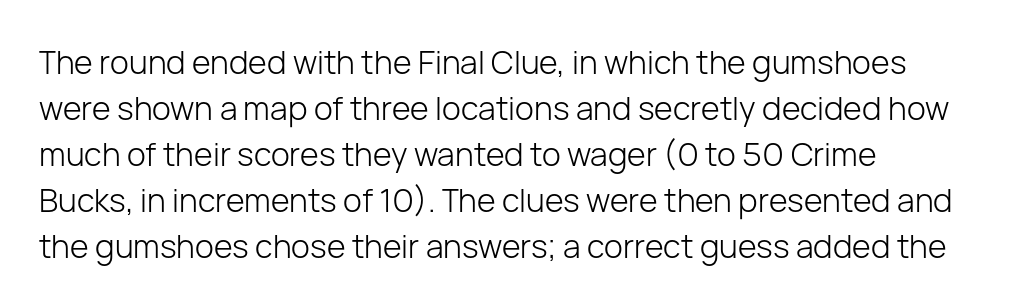
Weight: regular or lighter. Normally led — the rows are evenly, conventionally spaced. Nothing sits at the stroke ends, so this counts as sans-serif. How are the letters spaced? Ordinarily, with no added tracking. Looks like regular typesetting: each glyph gets only the width it needs. Rule under the text: the space is simply empty.
